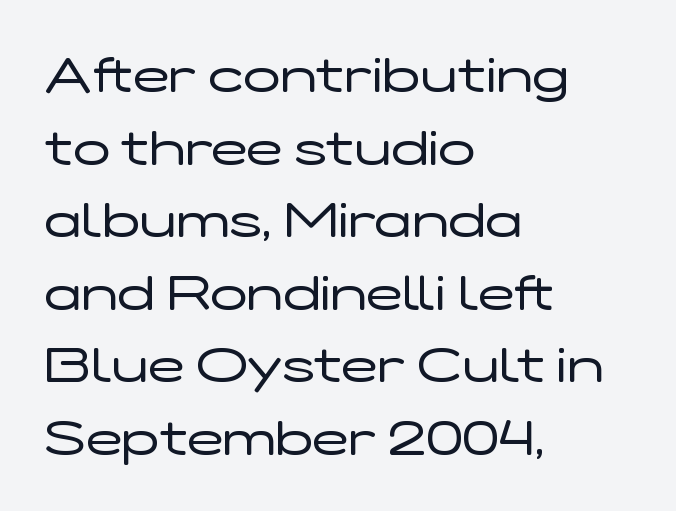
The image shows 49 px regular-weight, wide sans-serif type, upright; set left-aligned, normal line spacing (1.48x), normal letter spacing, not underlined; low stroke contrast and a medium x-height.
